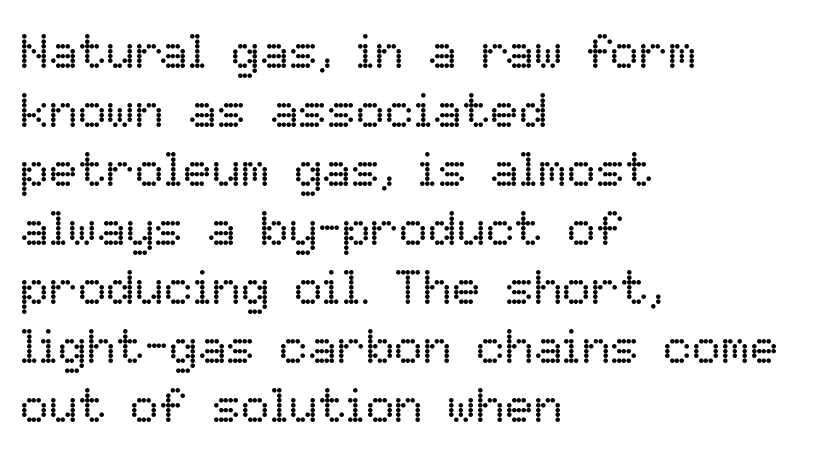
The letters stand upright; this is a roman face. The face used here is proportionally spaced, like ordinary book or web type. The space directly below the letters is spotless. The rendering anchors every line to the left-hand side. Short note: letters normally spaced.
